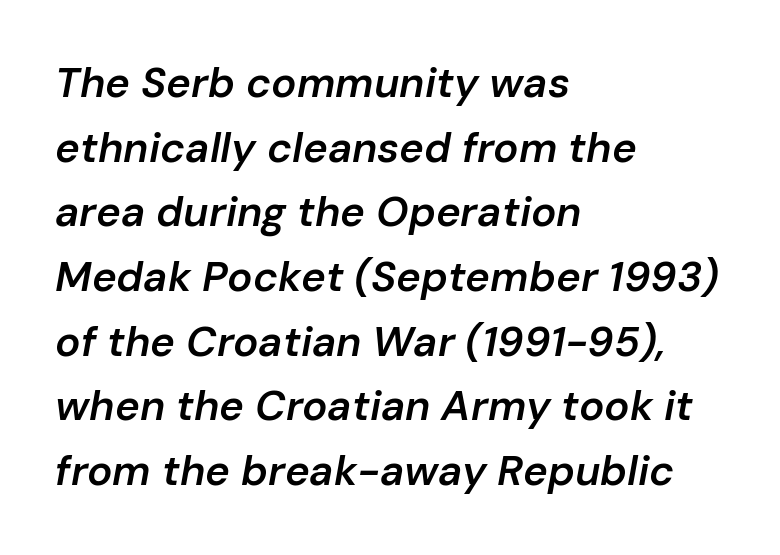
{"italic": "yes", "lean": "right", "slant_degrees": 10, "bold": "semi", "weight": "semibold", "width": "normal", "stroke_contrast": "low", "x_height": "medium", "monospaced": "no", "underline": "no", "align": "left", "line_spacing": "normal", "line_spacing_ratio": 1.54, "letter_spacing": "normal", "letter_spacing_em": 0.0, "glyph_px": 42}
